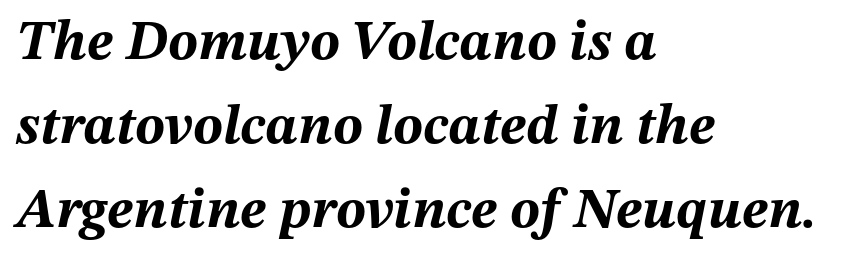
A typesetter would call this proportional, since set widths differ per character. These lines stack with their left ends in a neat column. Is the letter spacing exaggerated? No — it looks like the ordinary default. A clean baseline with only descenders dipping below it. It's the slanting kind of type.
